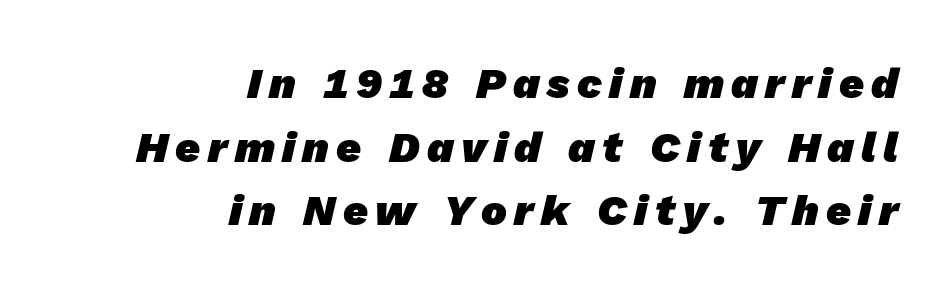
The image shows 43 px heavy sans-serif type; set right-aligned, normal line spacing (1.48x), not underlined; low stroke contrast and a medium x-height.
